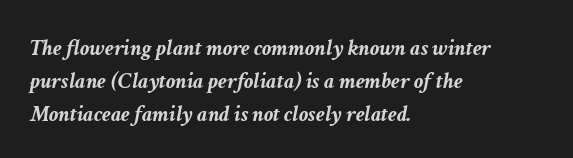
The passage shown is not underscored anywhere. Tall strokes in this sample are angled rather than plumb. One-word summary of the alignment: left. The letters sit at their default tracking, neither squeezed nor spread.
